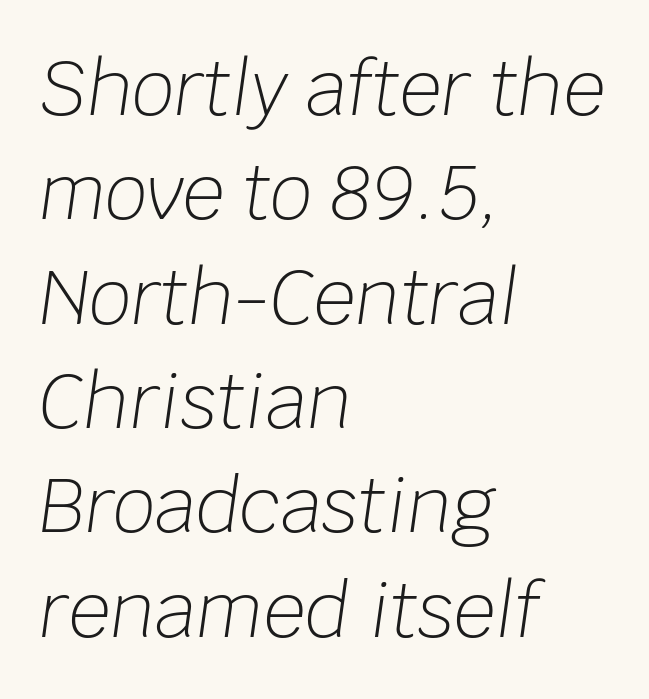
Check under the words: just untouched page. Do the characters align in a grid? No, the font is proportional. The lines are quadded left. Does the lettering tilt? It does — this is italic. Successive baselines arrive at the customary interval. Stems here are at most as thick as an everyday book face.
